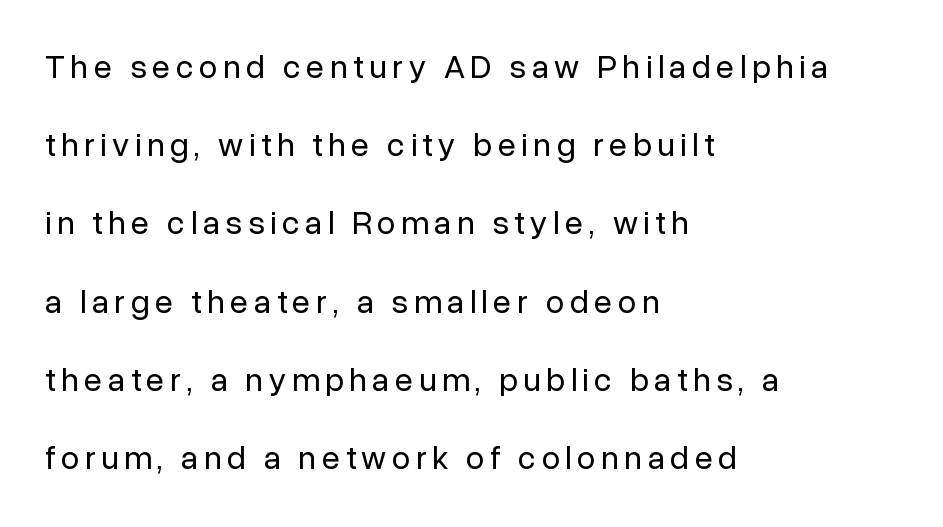
The words here are not underlined. The typeface chosen for these lines omits serifs. These lines are rendered in a variable-pitch font. These glyphs show unthickened strokes, regular width or finer. Each line starts at the same left margin while the right side varies.
